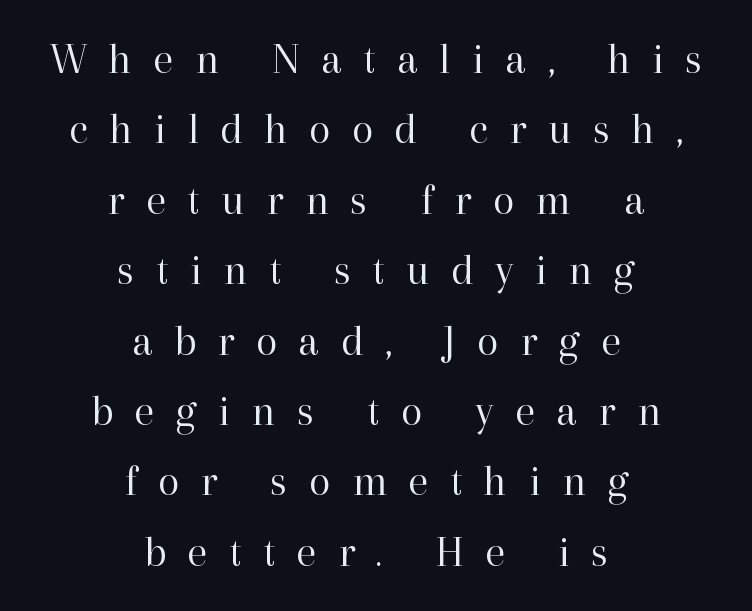
The image shows 44 px regular-weight serif type, upright; set centered, normal line spacing (1.6x), unusually wide letter spacing (+0.49 em), not underlined; high stroke contrast and a medium x-height.
